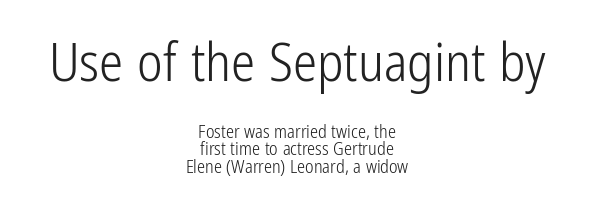
{"serif": "no", "italic": "no", "bold": "no", "weight": "light", "width": "condensed", "stroke_contrast": "low", "x_height": "medium", "monospaced": "no", "underline": "no", "align": "center", "line_spacing": "tight", "line_spacing_ratio": 0.96, "letter_spacing": "normal", "letter_spacing_em": 0.0, "larger_block": "first", "size_ratio": 3.0, "glyph_px": 54}
